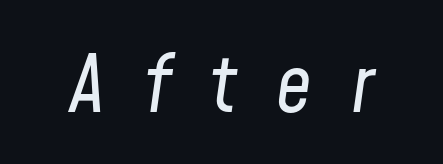
{"italic": "yes", "lean": "right", "slant_degrees": 8, "bold": "no", "weight": "regular", "width": "condensed", "stroke_contrast": "low", "x_height": "medium", "monospaced": "no", "underline": "no", "letter_spacing": "wide", "letter_spacing_em": 0.5, "glyph_px": 79}
